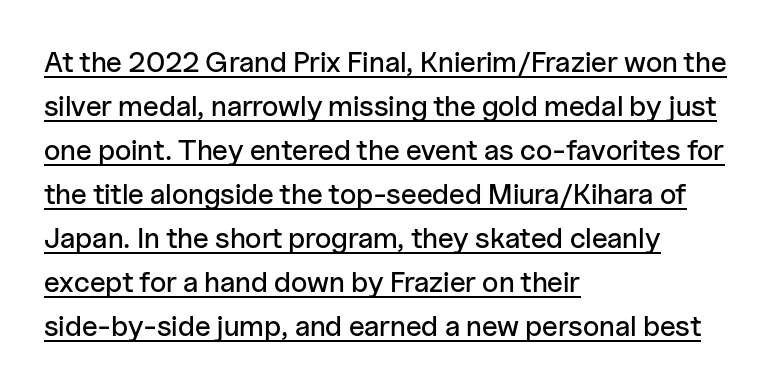
Q: Is the text italic (slanted)? A: No, it is upright.
Q: Is the typeface a serif or a sans-serif typeface? A: Sans-serif.
Q: Is the text underlined? A: Yes.
Q: How is the paragraph aligned? A: Left-aligned.
Q: Is the spacing between letters normal or unusually wide? A: Normal.
Q: Is the spacing between lines tight, normal or loose? A: Normal.
Q: Width (condensed, normal, or wide)? A: Normal.
Q: Stroke contrast? A: Low.
Q: x-height? A: Medium.
Q: Monospaced? A: No.
